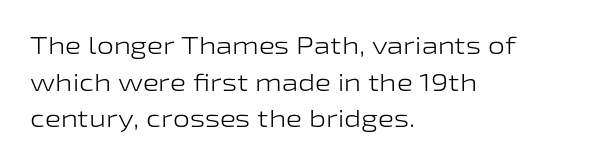
{"italic": "no", "bold": "no", "underline": "no", "align": "left", "line_spacing": "normal", "line_spacing_ratio": 1.53, "letter_spacing": "normal", "letter_spacing_em": 0.0, "glyph_px": 24}
